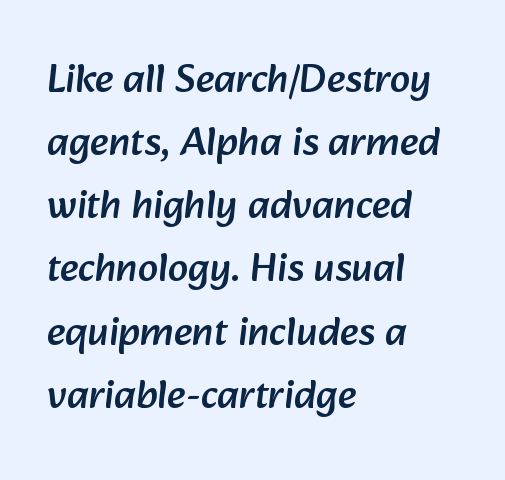
Q: Is the typeface a serif or a sans-serif typeface? A: Sans-serif.
Q: Is the text underlined? A: No.
Q: How is the paragraph aligned? A: Left-aligned.
Q: Is the spacing between letters normal or unusually wide? A: Normal.
Q: Is the spacing between lines tight, normal or loose? A: Normal.
Q: Width (condensed, normal, or wide)? A: Normal.
Q: Stroke contrast? A: Low.
Q: x-height? A: Medium.
Q: Monospaced? A: No.
